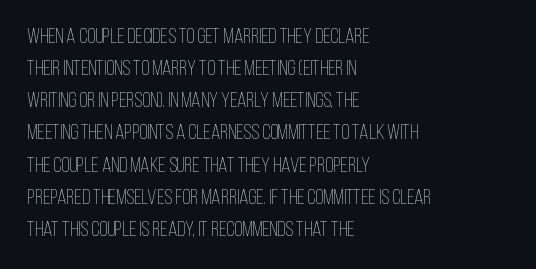
{"italic": "no", "bold": "no", "underline": "no", "align": "left", "line_spacing": "normal", "line_spacing_ratio": 1.53, "letter_spacing": "normal", "letter_spacing_em": 0.0, "glyph_px": 21}
